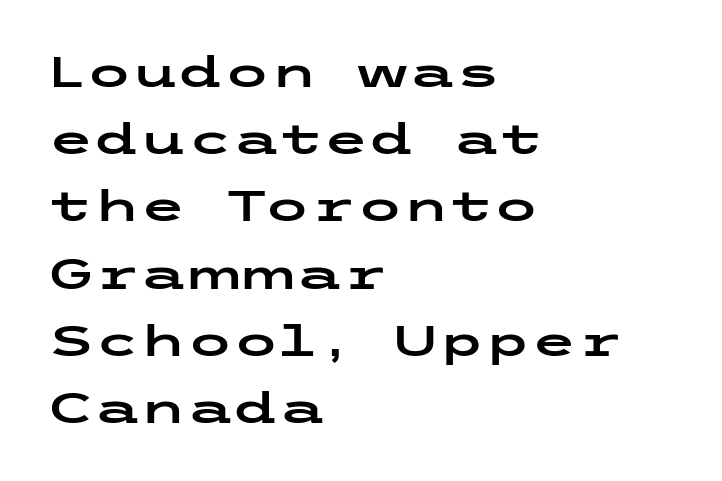
Q: Is the text italic (slanted)? A: No, it is upright.
Q: Is the typeface a serif or a sans-serif typeface? A: Sans-serif.
Q: Is the text underlined? A: No.
Q: How is the paragraph aligned? A: Left-aligned.
Q: Is the spacing between letters normal or unusually wide? A: Normal.
Q: Is the spacing between lines tight, normal or loose? A: Normal.
Q: Width (condensed, normal, or wide)? A: Wide.
Q: Stroke contrast? A: Low.
Q: x-height? A: Medium.
